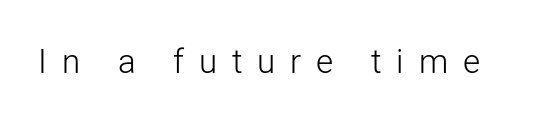
Q: Is the text bold? A: No.
Q: Is the text italic (slanted)? A: No, it is upright.
Q: Is the typeface a serif or a sans-serif typeface? A: Sans-serif.
Q: Is the text underlined? A: No.
Q: Is the spacing between letters normal or unusually wide? A: Unusually wide.
Q: Width (condensed, normal, or wide)? A: Normal.
Q: Stroke contrast? A: Low.
Q: x-height? A: Medium.
Q: Monospaced? A: No.
